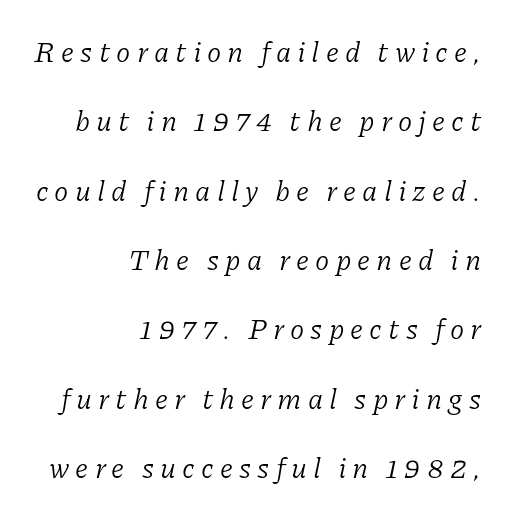
Bare-footed words on every line. The letters advance in unequal steps, a hallmark of proportional type. Look at the tracking — it's clearly loosened, letters drifting apart. Check where the strokes stop: tiny serifs finish them off.
